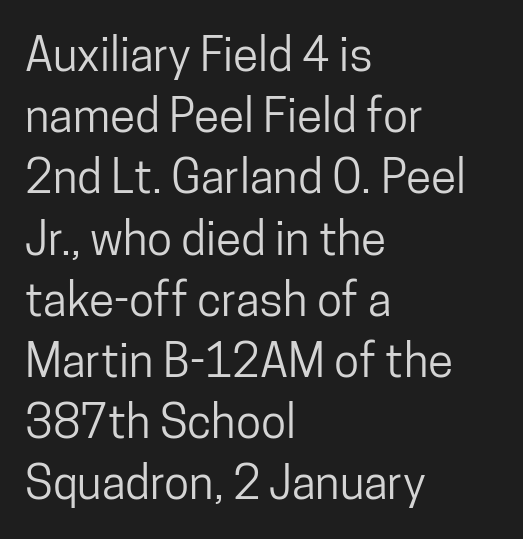
Q: Is the text italic (slanted)? A: No, it is upright.
Q: Is the typeface a serif or a sans-serif typeface? A: Sans-serif.
Q: Is the text underlined? A: No.
Q: How is the paragraph aligned? A: Left-aligned.
Q: Is the spacing between letters normal or unusually wide? A: Normal.
Q: Is the spacing between lines tight, normal or loose? A: Normal.
Q: Width (condensed, normal, or wide)? A: Condensed.
Q: Stroke contrast? A: Low.
Q: x-height? A: Medium.
Q: Monospaced? A: No.
